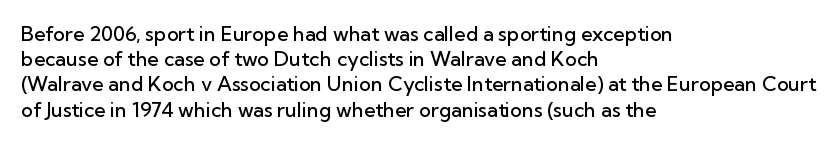
The image shows 20 px text type, upright; set left-aligned, normal line spacing (1.26x), normal letter spacing, not underlined.
